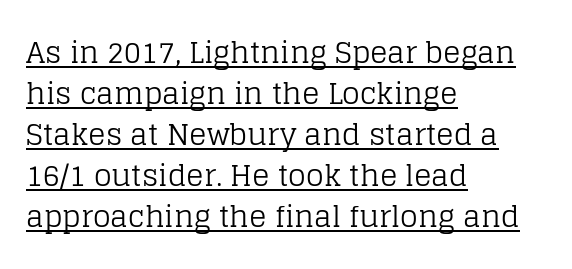
{"serif": "yes", "italic": "no", "bold": "no", "weight": "regular", "width": "normal", "stroke_contrast": "low", "x_height": "large", "monospaced": "no", "underline": "yes", "align": "left", "line_spacing": "normal", "line_spacing_ratio": 1.41, "letter_spacing": "normal", "letter_spacing_em": 0.0, "glyph_px": 29}
